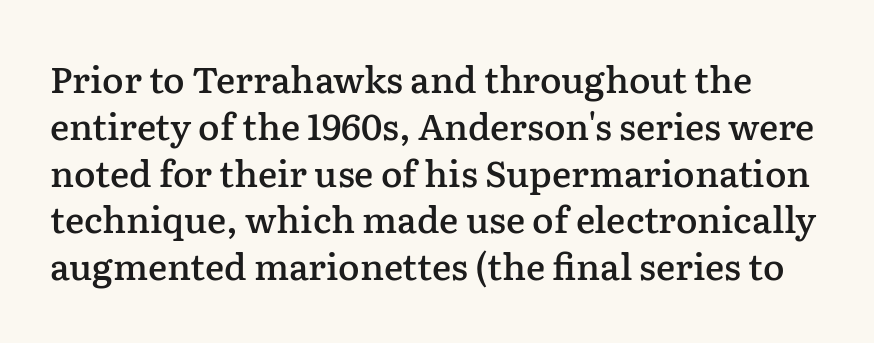
The glyphs are unaccompanied by any horizontal stroke below them. Caption: semibold face, moderately heavy strokes. Think of a printed novel: that variable character pitch is what you see here. The face used here is rendered with its standard letterfit. Observe the serifs anchoring each vertical stroke in this sample.
